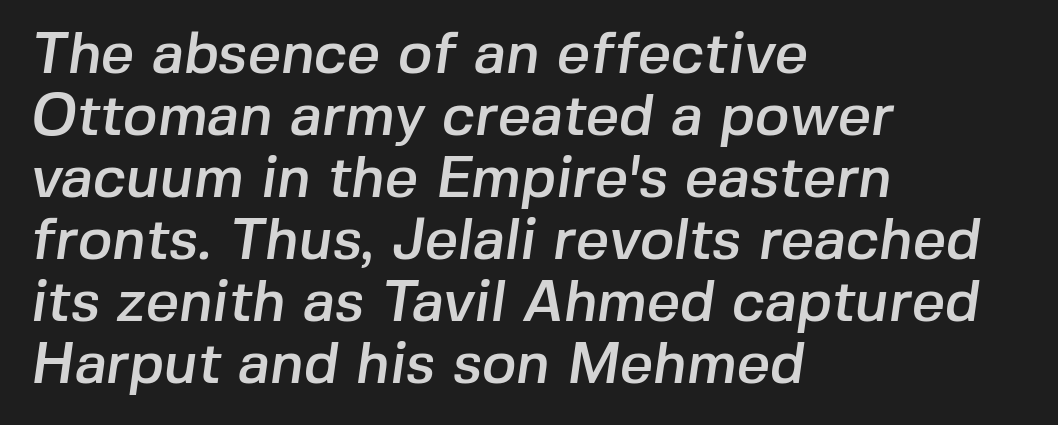
Serifs: no, the terminals of the letterforms are clean. Left-aligned paragraph, ragged on the right. Honestly, there is no underline to notice here at all. This block would grow much taller if given ordinary leading; it's compressed now. Note the varied advance widths — an 'i' is clearly narrower than an 'm'.
